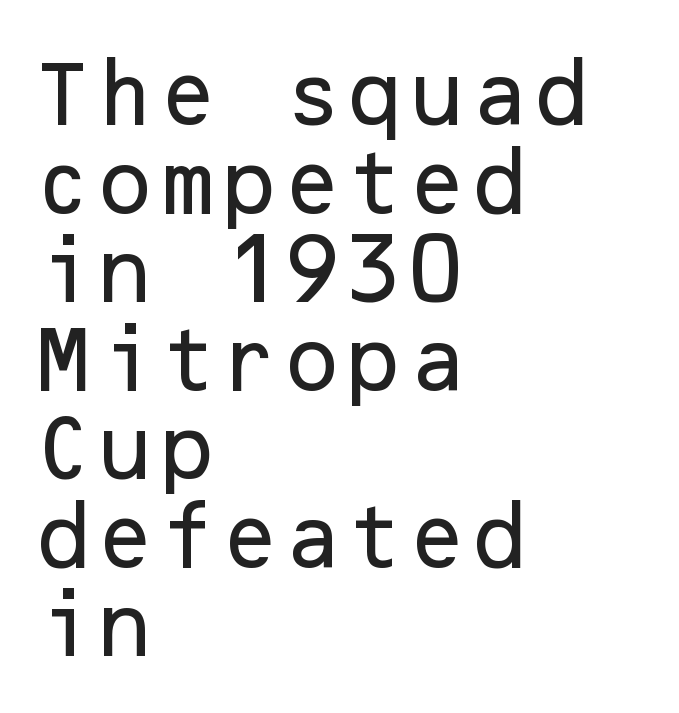
The image shows 72 px sans-serif type, upright; set left-aligned, line spacing 1.23x, normal letter spacing, not underlined; low stroke contrast and a medium x-height.
